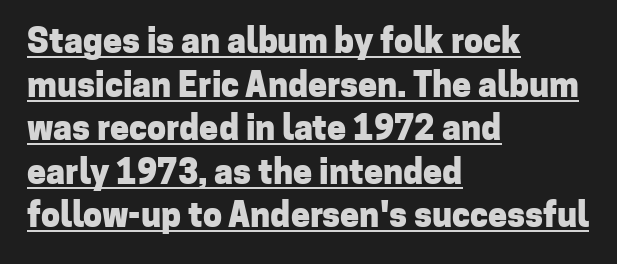
Q: Is the text bold? A: Yes.
Q: Is the text italic (slanted)? A: No, it is upright.
Q: Is the typeface a serif or a sans-serif typeface? A: Sans-serif.
Q: Is the text underlined? A: Yes.
Q: How is the paragraph aligned? A: Left-aligned.
Q: Is the spacing between letters normal or unusually wide? A: Normal.
Q: Is the spacing between lines tight, normal or loose? A: Normal.
Q: Width (condensed, normal, or wide)? A: Normal.
Q: Stroke contrast? A: Low.
Q: x-height? A: Medium.
Q: Monospaced? A: No.
